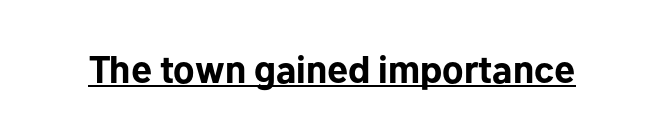
{"serif": "no", "italic": "no", "bold": "yes", "weight": "bold", "width": "normal", "stroke_contrast": "low", "x_height": "medium", "monospaced": "no", "underline": "yes", "letter_spacing": "normal", "letter_spacing_em": 0.0, "glyph_px": 38}
